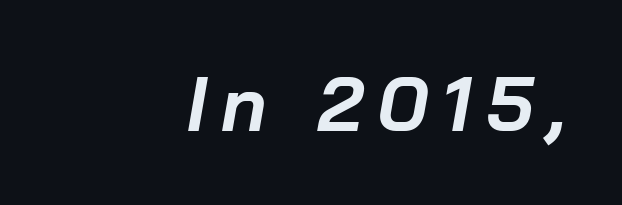
Q: Is the text bold? A: Yes.
Q: Is the text italic (slanted)? A: Yes, it leans right by about 10 degrees.
Q: Is the text underlined? A: No.
Q: How is the paragraph aligned? A: Right-aligned.
Q: Width (condensed, normal, or wide)? A: Normal.
Q: Stroke contrast? A: Low.
Q: x-height? A: Medium.
Q: Monospaced? A: No.
